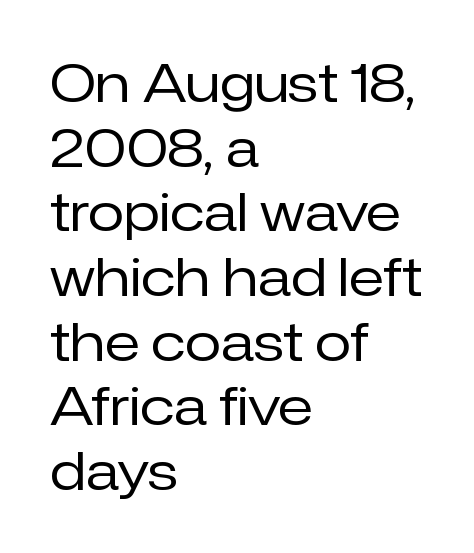
Q: Is the text bold? A: No.
Q: Is the text italic (slanted)? A: No, it is upright.
Q: Is the typeface a serif or a sans-serif typeface? A: Sans-serif.
Q: Is the text underlined? A: No.
Q: How is the paragraph aligned? A: Left-aligned.
Q: Is the spacing between letters normal or unusually wide? A: Normal.
Q: Width (condensed, normal, or wide)? A: Normal.
Q: Stroke contrast? A: Low.
Q: x-height? A: Medium.
Q: Monospaced? A: No.
